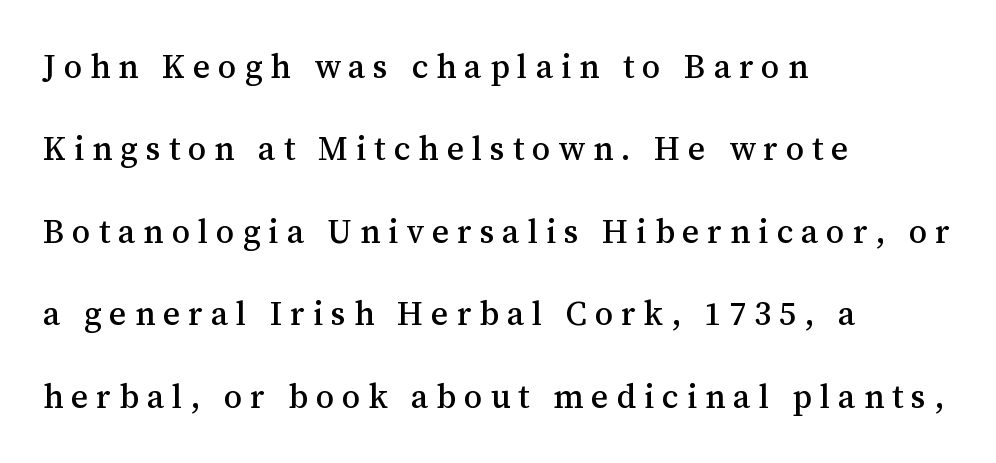
{"serif": "yes", "italic": "no", "width": "normal", "stroke_contrast": "medium", "x_height": "medium", "monospaced": "no", "underline": "no", "align": "left", "line_spacing": "loose", "line_spacing_ratio": 2.5, "letter_spacing": "wide", "letter_spacing_em": 0.24, "glyph_px": 33}
